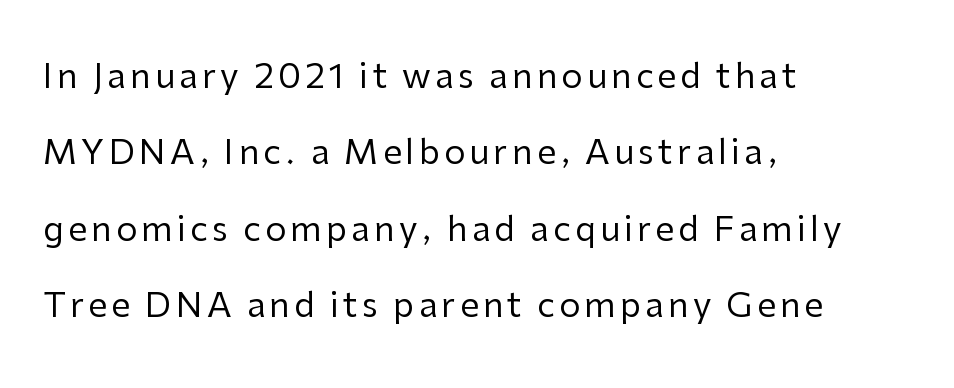
The image shows 34 px regular-weight sans-serif type, upright; set left-aligned, loose line spacing (2.25x), not underlined; low stroke contrast and a medium x-height.
